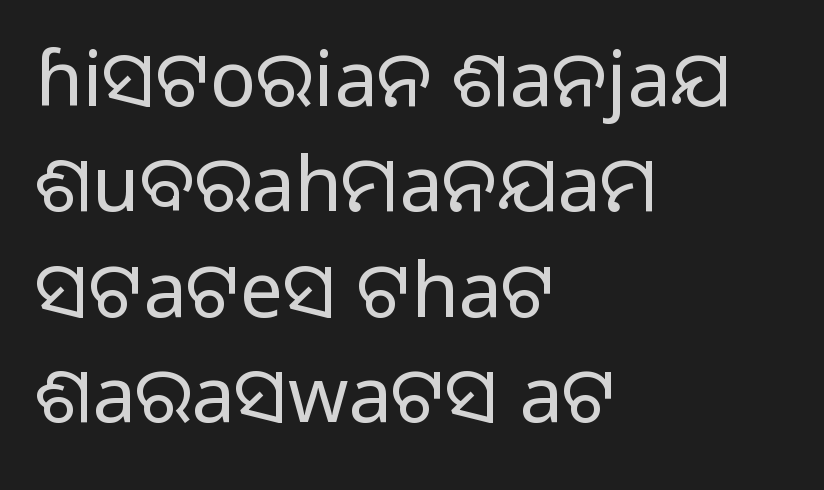
{"serif": "no", "italic": "no", "bold": "no", "weight": "light", "width": "normal", "stroke_contrast": "low", "x_height": "medium", "monospaced": "no", "underline": "no", "align": "left", "line_spacing": "normal", "line_spacing_ratio": 1.37, "letter_spacing": "normal", "letter_spacing_em": 0.0, "glyph_px": 77}
